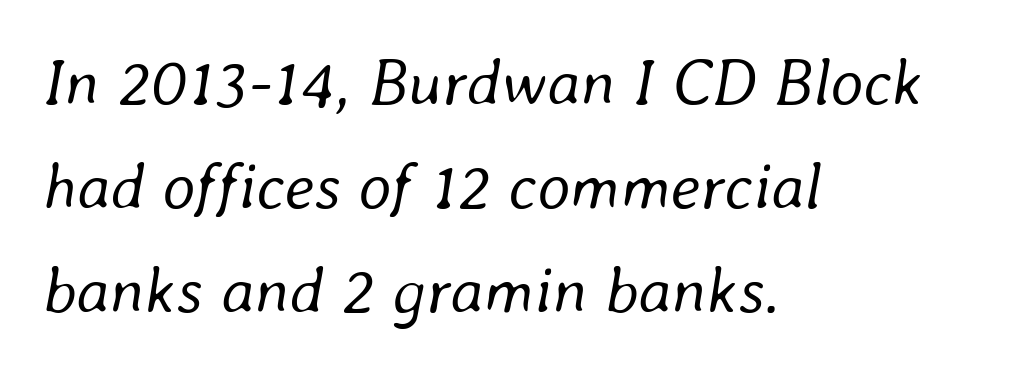
Characters are canted at an angle relative to the baseline's perpendicular. Interline gaps are of average width in this sample. Rule under the text: the space is simply empty. These lines are rendered in a variable-pitch font. Nothing heavy about these letters — not bold at all.
